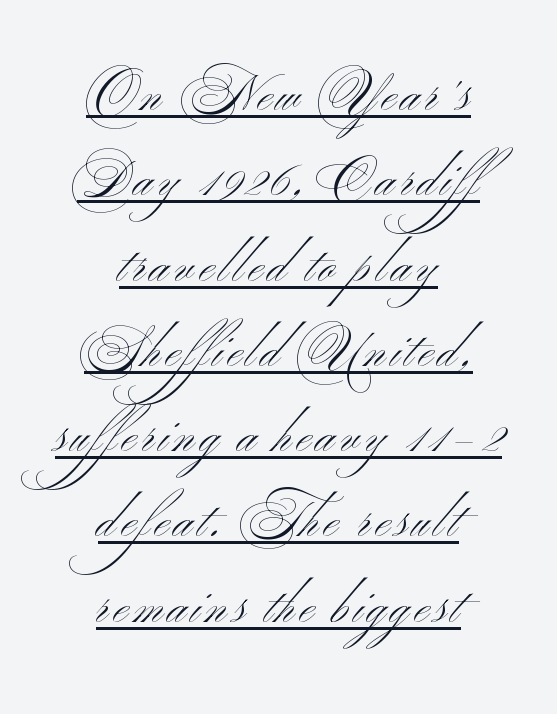
{"serif": "no", "bold": "no", "weight": "light", "width": "wide", "stroke_contrast": "medium", "x_height": "small", "monospaced": "no", "underline": "yes", "align": "center", "line_spacing_ratio": 1.74, "glyph_px": 49}
